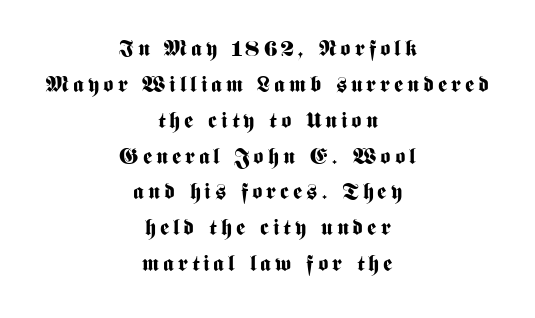
The face used here has the dense, thick strokes of a bold. The vertical gap from one line to the next is medium. No italicization has been applied; the sample stays upright. Descenders hang freely into open space. The paragraph has two soft edges and a firm central axis.
